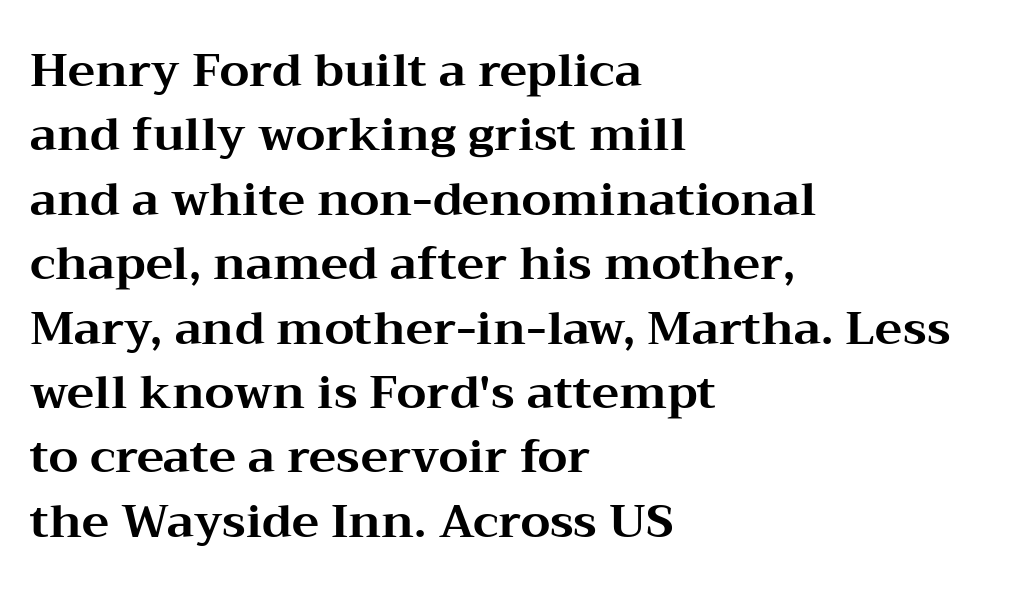
{"serif": "yes", "italic": "no", "bold": "yes", "weight": "bold", "width": "wide", "stroke_contrast": "medium", "x_height": "medium", "monospaced": "no", "underline": "no", "align": "left", "line_spacing": "normal", "line_spacing_ratio": 1.4, "letter_spacing": "normal", "letter_spacing_em": 0.0, "glyph_px": 46}
